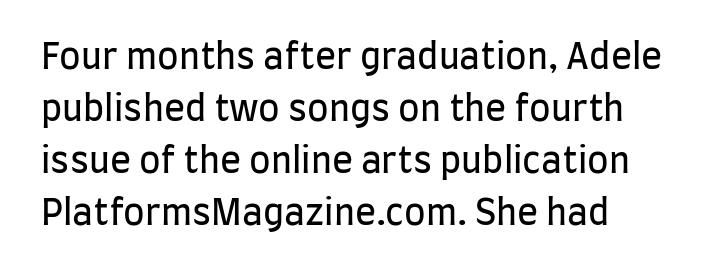
Is the type heavy? It reads as light-to-regular instead. Spacing verdict: proportional, widths tailored to each character. In terms of letterspacing, this is plain default setting. Unlike a traditional serif, this face leaves its strokes unadorned. Each row of text sits above clean, open space. The line-height multiplier appears to be the usual default.
